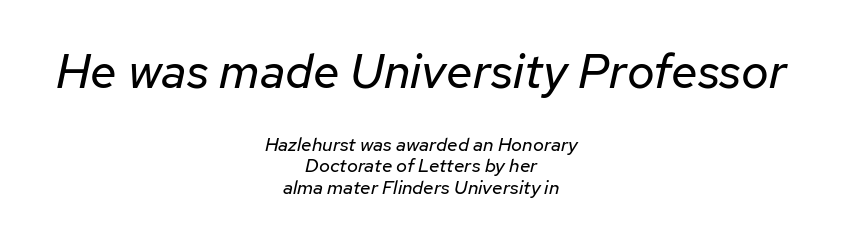
{"italic": "yes", "lean": "right", "slant_degrees": 12, "bold": "no", "weight": "regular", "width": "normal", "stroke_contrast": "low", "x_height": "medium", "monospaced": "no", "underline": "no", "align": "center", "line_spacing": "tight", "line_spacing_ratio": 1.12, "letter_spacing": "normal", "letter_spacing_em": 0.0, "larger_block": "first", "size_ratio": 2.53, "glyph_px": 48}
